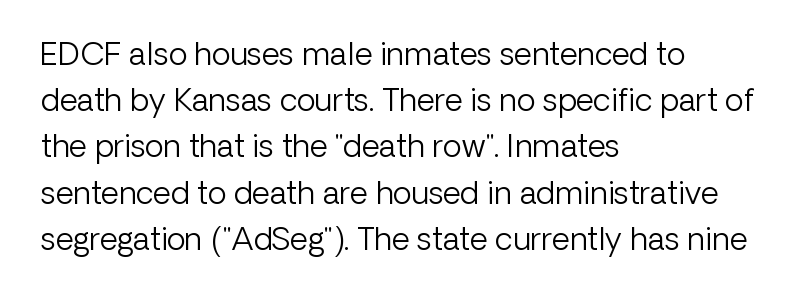
This rendering leaves character spacing at its baseline value. Serif or sans? Sans — the stroke terminals are bare. Line beginnings align vertically; line endings do not. If you drew a line through each stem, it would be perfectly vertical. Stem width sits at or under what a default text font uses.
